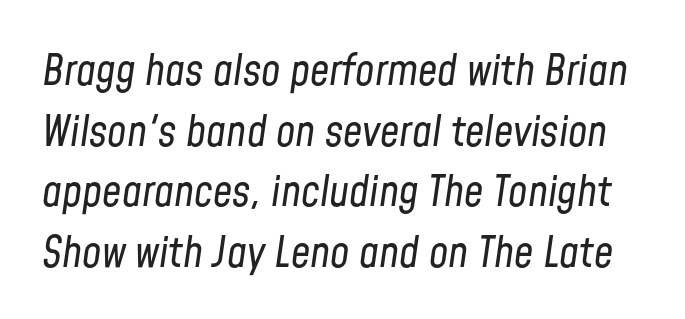
{"italic": "yes", "lean": "right", "slant_degrees": 8, "bold": "no", "weight": "regular", "width": "condensed", "stroke_contrast": "low", "x_height": "medium", "monospaced": "no", "underline": "no", "line_spacing": "normal", "line_spacing_ratio": 1.41, "letter_spacing": "normal", "letter_spacing_em": 0.0, "glyph_px": 43}
